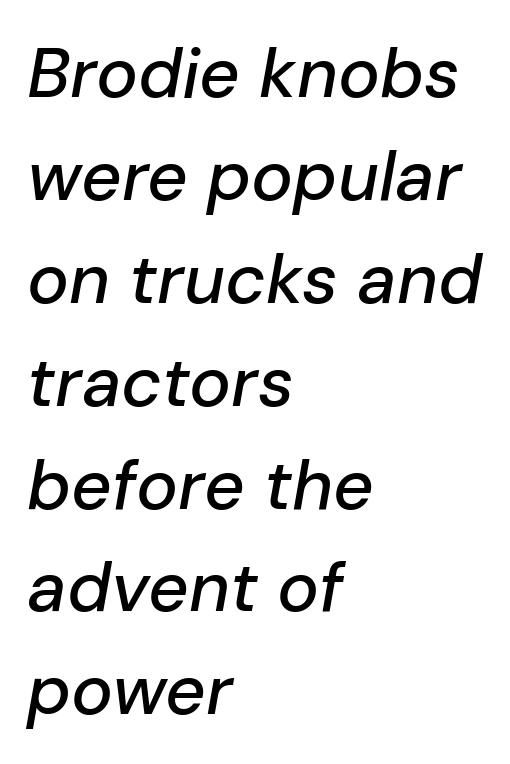
The passage shown has conventional tracking throughout. The passage shown is typed in a proportional face where columns would drift. The space beneath each line is pristine and unruled. Designer's note — italics engaged. The rendering anchors every line to the left-hand side. Each new line begins a customary step beneath the previous one.
